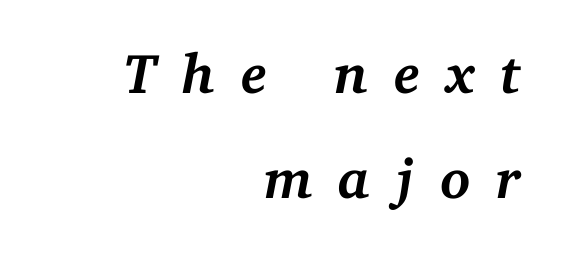
{"serif": "yes", "italic": "yes", "lean": "right", "slant_degrees": 11, "bold": "yes", "weight": "semibold", "width": "normal", "stroke_contrast": "medium", "x_height": "medium", "monospaced": "no", "underline": "no", "align": "right", "line_spacing_ratio": 1.87, "letter_spacing": "wide", "letter_spacing_em": 0.45, "glyph_px": 56}
